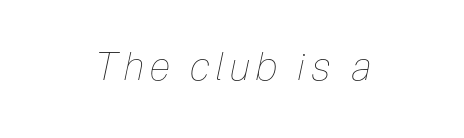
{"italic": "yes", "lean": "right", "slant_degrees": 12, "bold": "no", "weight": "thin", "width": "condensed", "stroke_contrast": "low", "x_height": "medium", "monospaced": "no", "underline": "no", "glyph_px": 39}
